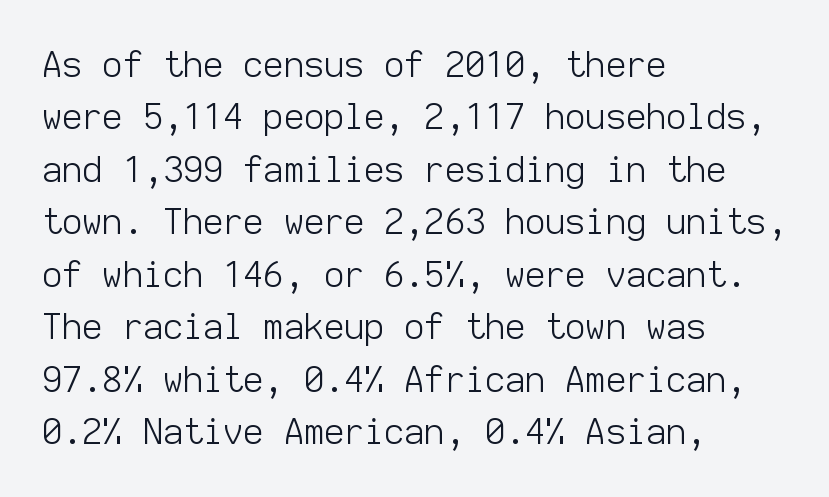
The image shows 35 px light sans-serif type, upright, monospaced; set left-aligned, normal line spacing (1.5x), normal letter spacing, not underlined; low stroke contrast and a medium x-height.
